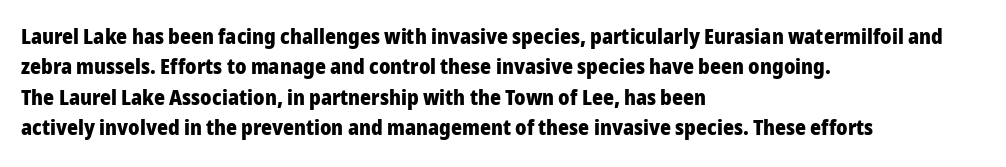
Q: Is the text bold? A: Yes.
Q: Is the text italic (slanted)? A: No, it is upright.
Q: Is the text underlined? A: No.
Q: How is the paragraph aligned? A: Left-aligned.
Q: Is the spacing between letters normal or unusually wide? A: Normal.
Q: Is the spacing between lines tight, normal or loose? A: Normal.
